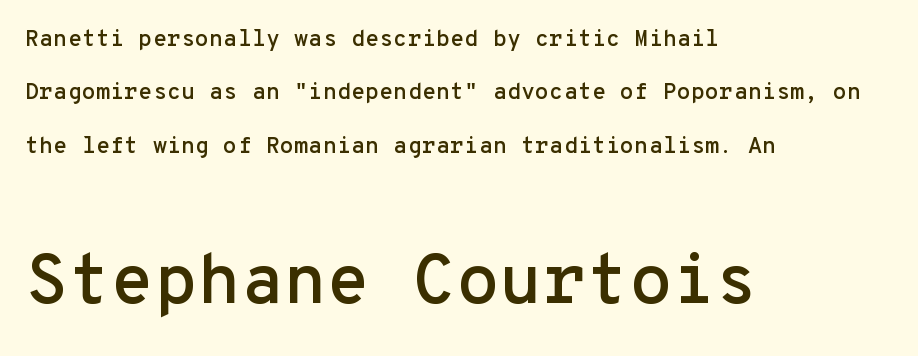
These lines stand farther apart than default settings would place them. You can tell it's not italic because the verticals are truly vertical. These lines are rendered in a fixed-pitch font. The composition opens small and finishes big.
